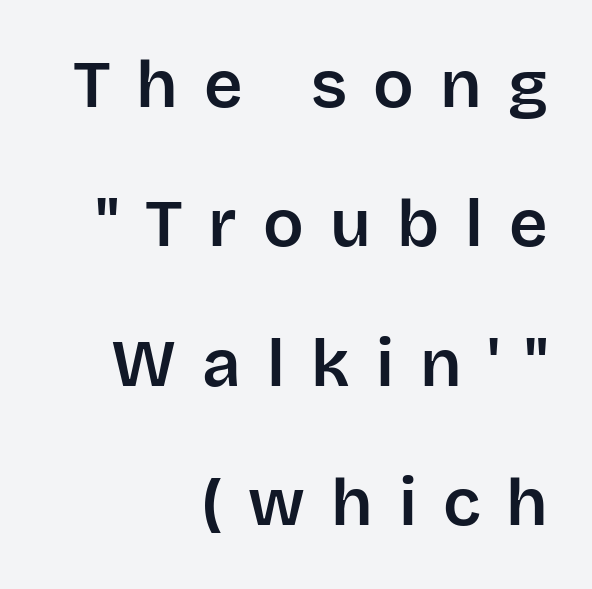
The image shows 67 px sans-serif type, upright; set right-aligned, loose line spacing (2.08x), unusually wide letter spacing (+0.39 em), not underlined; low stroke contrast and a large x-height.
